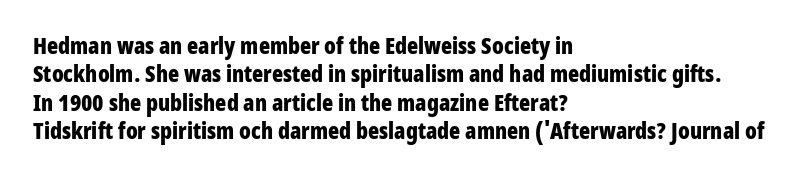
The image shows 23 px bold type, upright; set left-aligned, line spacing 1.23x, normal letter spacing, not underlined.
